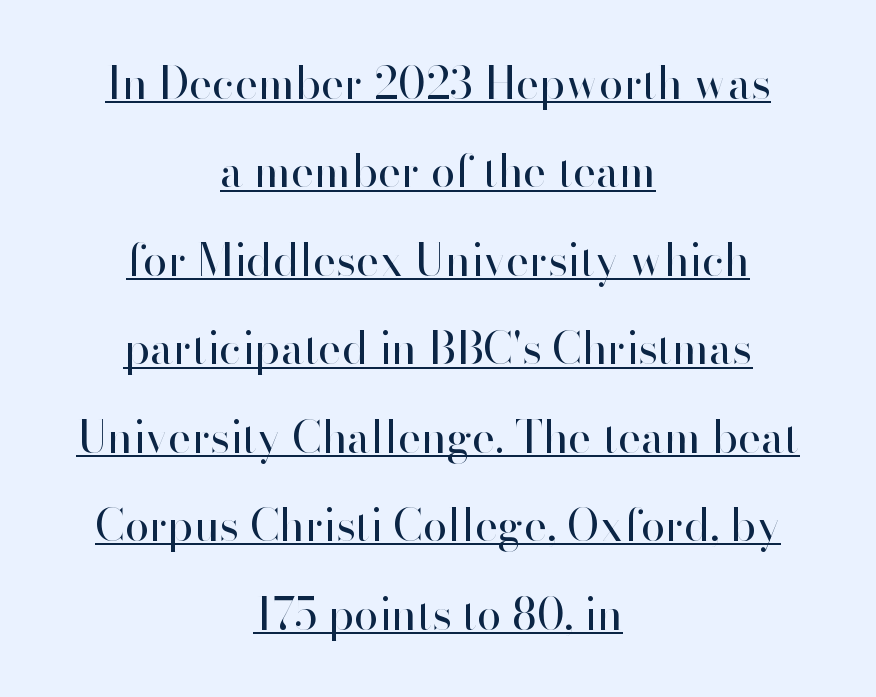
{"serif": "no", "italic": "no", "bold": "no", "weight": "regular", "width": "normal", "stroke_contrast": "high", "x_height": "small", "monospaced": "no", "underline": "yes", "align": "center", "line_spacing": "loose", "line_spacing_ratio": 2.01, "letter_spacing": "normal", "letter_spacing_em": 0.0, "glyph_px": 44}
